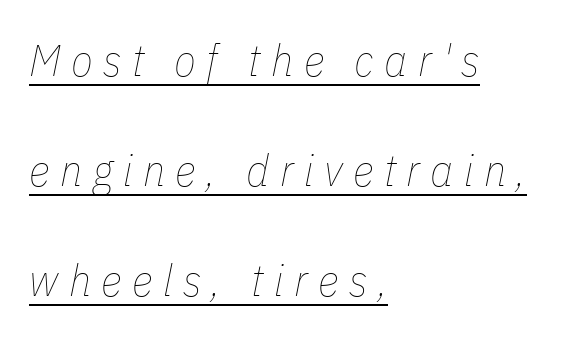
The image shows 45 px thin, condensed type, italic (leaning right); set left-aligned, loose line spacing (2.45x), unusually wide letter spacing (+0.23 em), underlined; low stroke contrast and a medium x-height.
